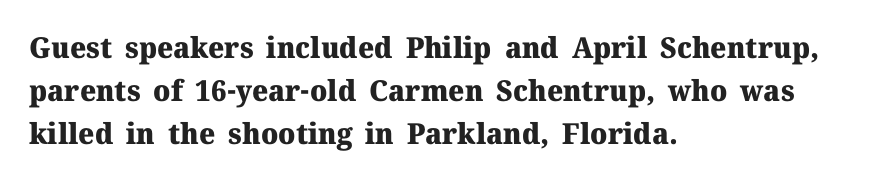
Q: Is the text bold? A: Yes.
Q: Is the text italic (slanted)? A: No, it is upright.
Q: Is the typeface a serif or a sans-serif typeface? A: Serif.
Q: Is the text underlined? A: No.
Q: How is the paragraph aligned? A: Left-aligned.
Q: Is the spacing between letters normal or unusually wide? A: Normal.
Q: Is the spacing between lines tight, normal or loose? A: Normal.
Q: Width (condensed, normal, or wide)? A: Normal.
Q: Stroke contrast? A: Medium.
Q: x-height? A: Medium.
Q: Monospaced? A: No.
